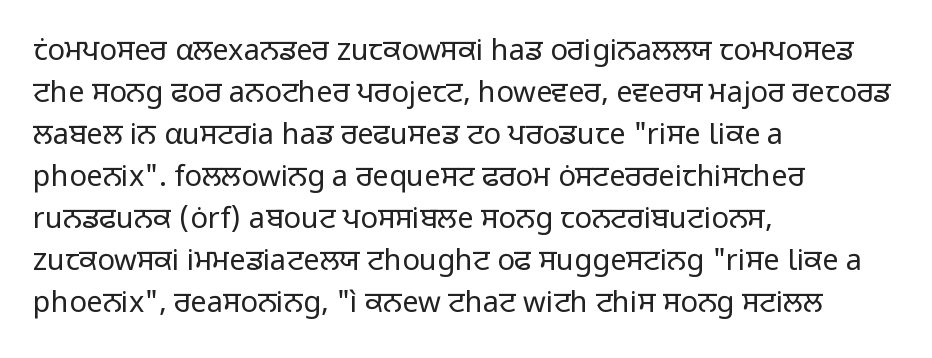
Think of a printed novel: that variable character pitch is what you see here. The weight tops out at a normal text grade. Evenly set lines give the paragraph a standard silhouette. The letters stand upright; this is a roman face. No word sits above an underline.
